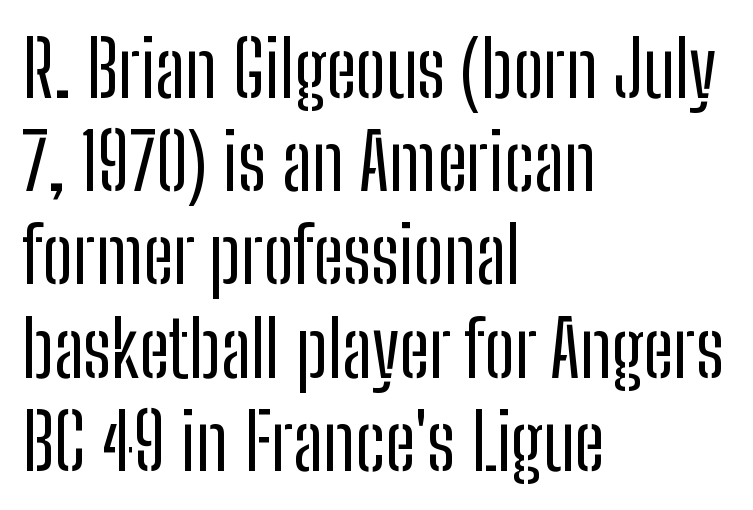
{"serif": "no", "italic": "no", "bold": "no", "weight": "regular", "width": "condensed", "stroke_contrast": "low", "x_height": "medium", "monospaced": "no", "underline": "no", "align": "left", "line_spacing_ratio": 1.21, "letter_spacing": "normal", "letter_spacing_em": 0.0, "glyph_px": 77}
